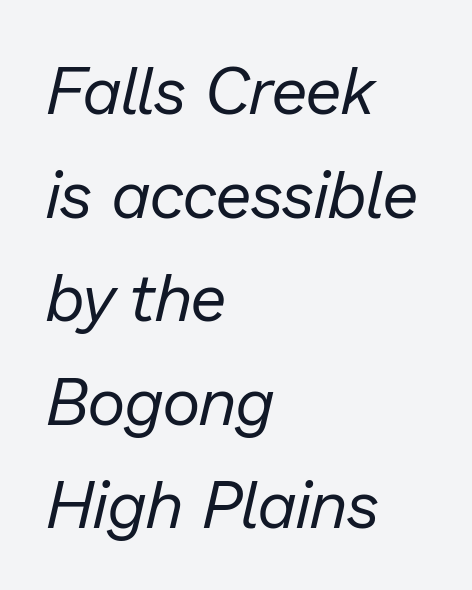
The image shows 66 px regular-weight type, italic (leaning right); set left-aligned, normal line spacing (1.57x), normal letter spacing, not underlined; low stroke contrast and a medium x-height.
